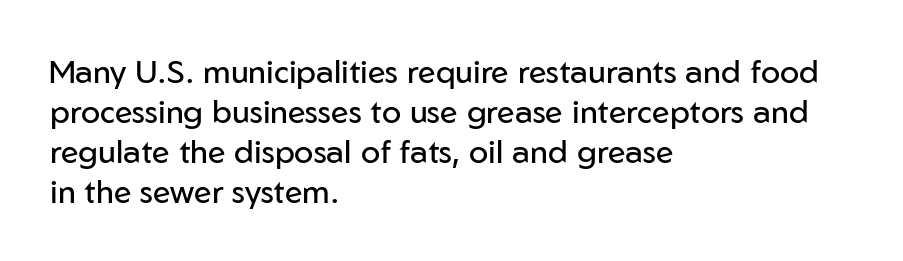
The image shows 32 px regular-weight sans-serif type, upright; set left-aligned, normal line spacing (1.25x), normal letter spacing, not underlined; low stroke contrast and a medium x-height.
